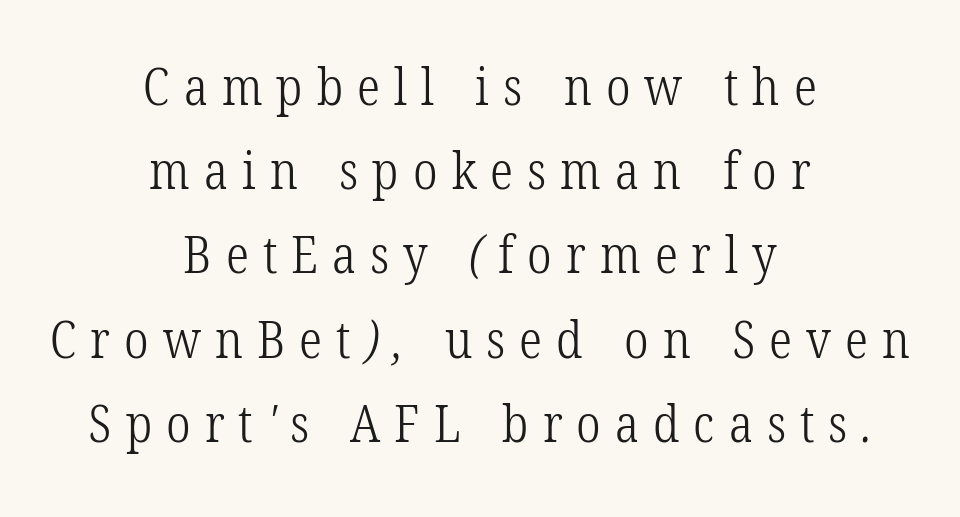
Q: Is the text bold? A: No.
Q: Is the typeface a serif or a sans-serif typeface? A: Serif.
Q: Is the text underlined? A: No.
Q: How is the paragraph aligned? A: Centered.
Q: Is the spacing between letters normal or unusually wide? A: Unusually wide.
Q: Is the spacing between lines tight, normal or loose? A: Normal.
Q: Width (condensed, normal, or wide)? A: Condensed.
Q: Stroke contrast? A: Low.
Q: x-height? A: Medium.
Q: Monospaced? A: No.
